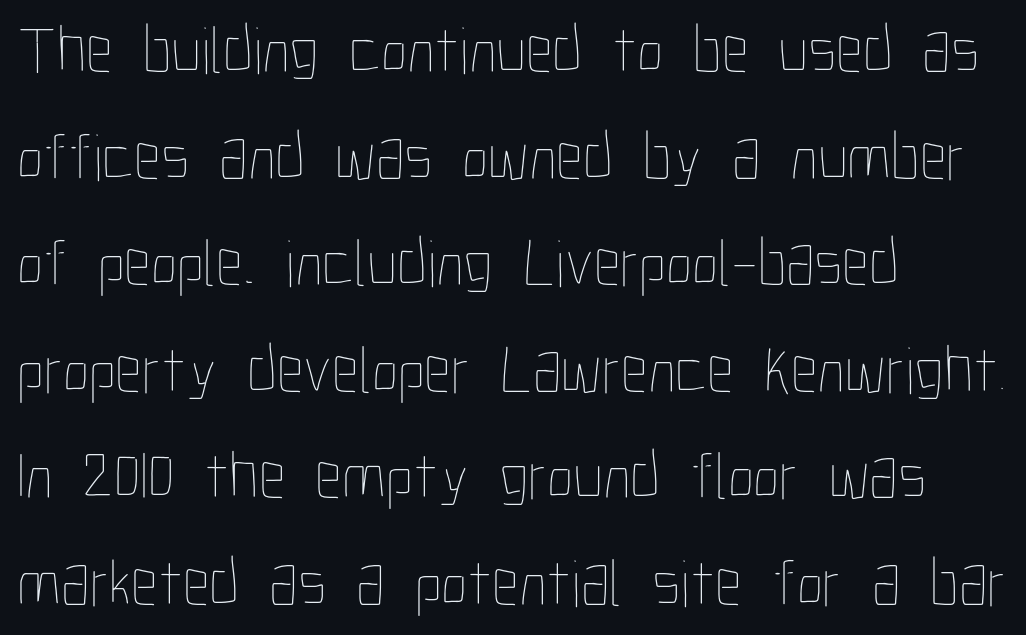
Q: Is the text bold? A: No.
Q: Is the text italic (slanted)? A: No, it is upright.
Q: Is the text underlined? A: No.
Q: How is the paragraph aligned? A: Left-aligned.
Q: Is the spacing between letters normal or unusually wide? A: Normal.
Q: Is the spacing between lines tight, normal or loose? A: Normal.
Q: Width (condensed, normal, or wide)? A: Condensed.
Q: Stroke contrast? A: Low.
Q: x-height? A: Medium.
Q: Monospaced? A: No.
